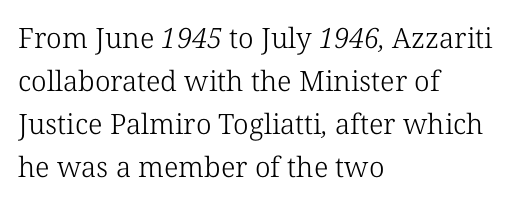
Check under the words: just untouched page. Casual observation: everything's shoved over to the left. The tracking reads as untouched default to a designer's eye. A typesetter would call this proportional, since set widths differ per character.
